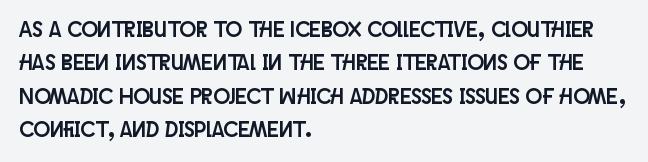
The image shows 22 px text type, upright; set left-aligned, normal line spacing (1.52x), normal letter spacing, not underlined.
